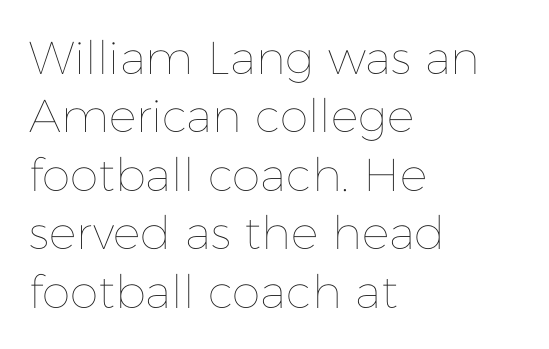
Here the glyphs are tracked normally, forming tight word shapes. A bare baseline throughout the passage. Is there any slant? The stems are plumb. Each letter keeps its own natural width here, so spacing adapts to shape.
